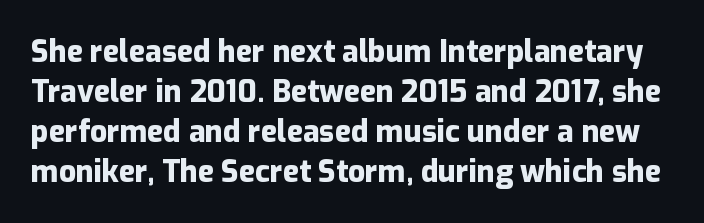
Quick note: not italic, upright. The specimen omits any rule beneath the text block's lines. Notice how thick the strokes are: this is what a full bold looks like. The letters advance in unequal steps, a hallmark of proportional type. I'd call this a sans setting — the letters go barefoot.
